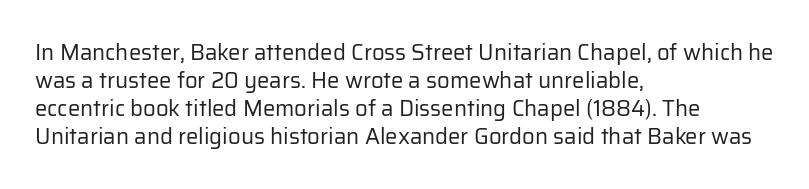
{"italic": "no", "bold": "no", "underline": "no", "align": "left", "line_spacing": "normal", "line_spacing_ratio": 1.27, "letter_spacing": "normal", "letter_spacing_em": 0.0, "glyph_px": 22}
